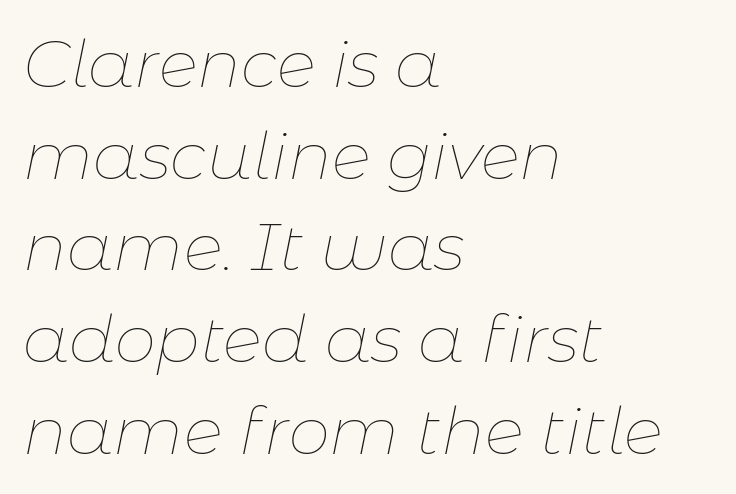
The image shows 66 px thin type, italic (leaning right); set left-aligned, normal line spacing (1.39x), normal letter spacing, not underlined; low stroke contrast and a medium x-height.
